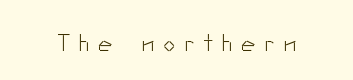
{"italic": "no", "bold": "no", "underline": "no", "letter_spacing": "wide", "letter_spacing_em": 0.38, "glyph_px": 24}
